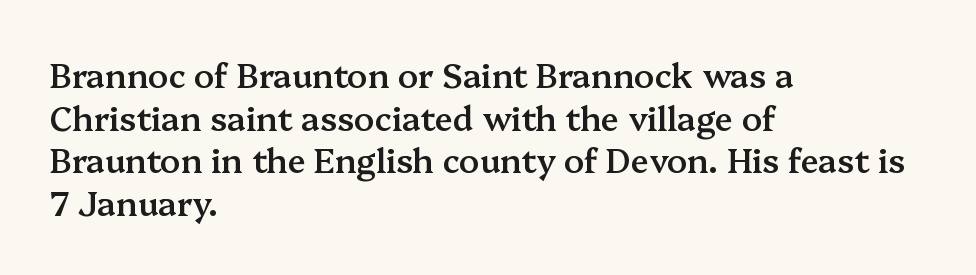
The image shows 33 px semibold serif type, upright; set left-aligned, normal line spacing (1.29x), normal letter spacing, not underlined; medium stroke contrast and a medium x-height.
